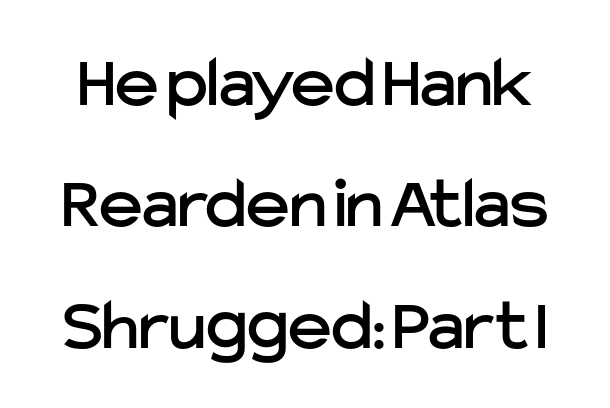
Posture: straight, roman, zero tilt. This sample has the flowing, uneven cadence of proportional lettering. Between one letter and the next there's only the usual sliver of space. A typesetter would label this face a sans. The space beneath each line is pristine and unruled. The passage shown stacks its lines at a standard gap.
